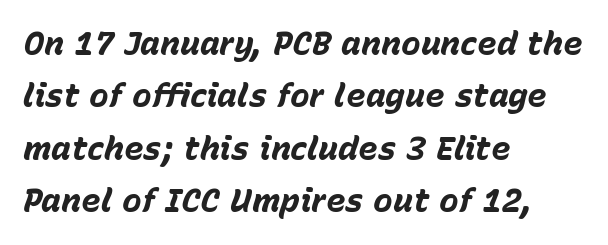
Character widths vary here, with narrow letters taking less room than wide ones. This sample uses plain, unmodified letter spacing. One glance says typical: line gaps are just what's usual. Visually the block forms a straight wall on the left and a jagged coastline on the right.
